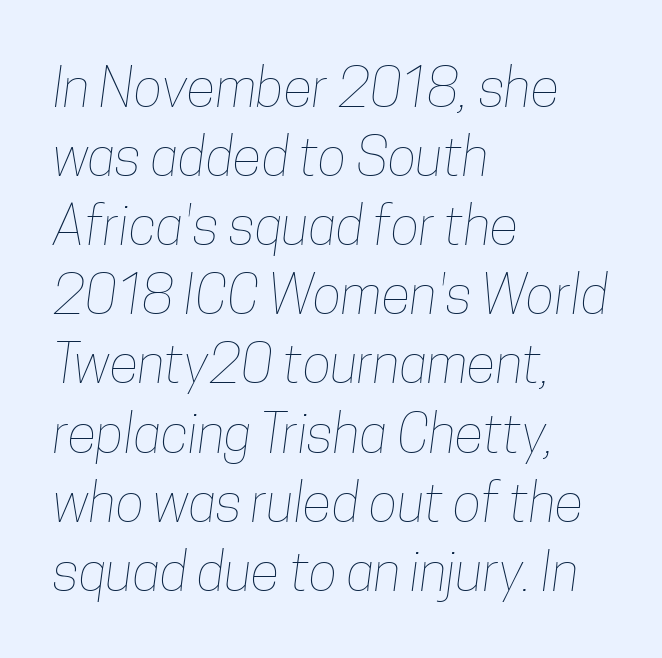
The image shows 54 px thin, condensed type; set left-aligned, normal line spacing (1.28x), normal letter spacing, not underlined; low stroke contrast and a medium x-height.
